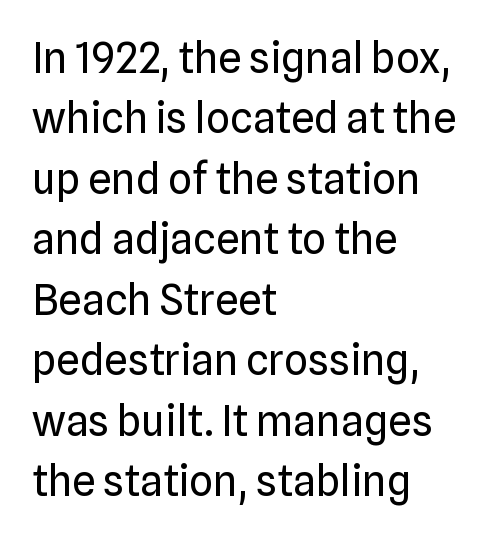
{"serif": "no", "italic": "no", "bold": "no", "weight": "regular", "width": "normal", "stroke_contrast": "low", "x_height": "medium", "monospaced": "no", "underline": "no", "align": "left", "line_spacing": "normal", "line_spacing_ratio": 1.44, "letter_spacing": "normal", "letter_spacing_em": 0.0, "glyph_px": 42}
